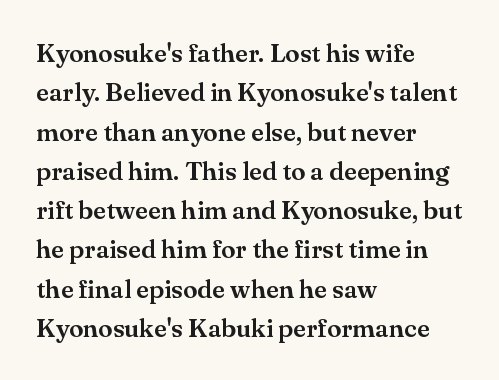
This rendering features lettering with no underline. Every row of glyphs begins at an identical x-position on the left. The leading is moderate, giving the passage an even texture. When letters stand straight like this, we call the style roman or upright.
